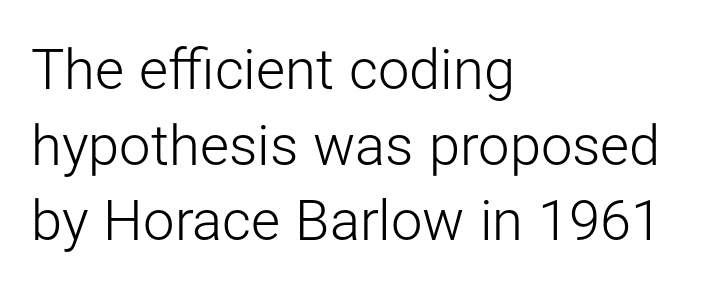
{"serif": "no", "italic": "no", "bold": "no", "weight": "light", "width": "normal", "stroke_contrast": "low", "x_height": "medium", "monospaced": "no", "underline": "no", "align": "left", "line_spacing": "normal", "line_spacing_ratio": 1.35, "letter_spacing": "normal", "letter_spacing_em": 0.0, "glyph_px": 56}
